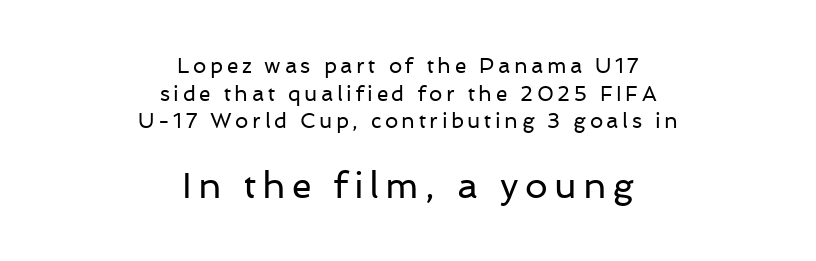
Q: Is the text bold? A: No.
Q: Is the text italic (slanted)? A: No, it is upright.
Q: Is the typeface a serif or a sans-serif typeface? A: Sans-serif.
Q: Is the text underlined? A: No.
Q: How is the paragraph aligned? A: Centered.
Q: Is the spacing between lines tight, normal or loose? A: Normal.
Q: Which block of text is set in a larger size, the first (top) or the second (bottom)? A: The second (bottom) one.
Q: Width (condensed, normal, or wide)? A: Normal.
Q: Stroke contrast? A: Low.
Q: x-height? A: Medium.
Q: Monospaced? A: No.
